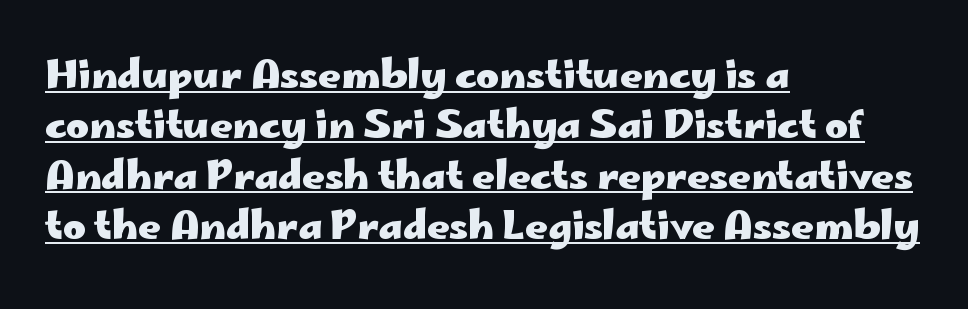
{"serif": "no", "italic": "no", "bold": "yes", "weight": "heavy", "width": "wide", "stroke_contrast": "low", "x_height": "small", "monospaced": "no", "underline": "yes", "align": "left", "line_spacing": "normal", "line_spacing_ratio": 1.29, "letter_spacing": "normal", "letter_spacing_em": 0.0, "glyph_px": 39}
